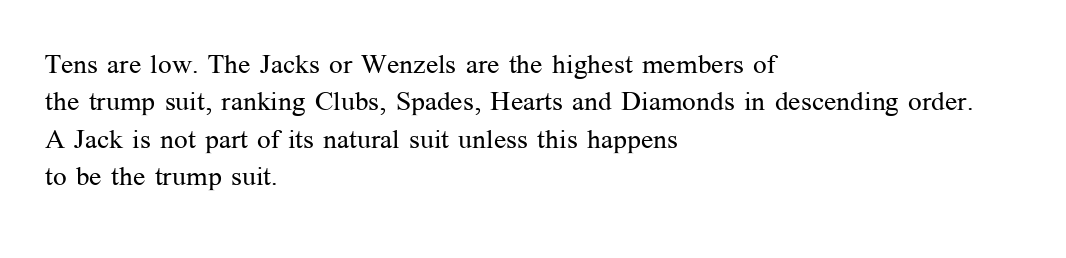
{"italic": "no", "bold": "no", "underline": "no", "align": "left", "line_spacing": "normal", "line_spacing_ratio": 1.38, "letter_spacing": "normal", "letter_spacing_em": 0.0, "glyph_px": 27}
